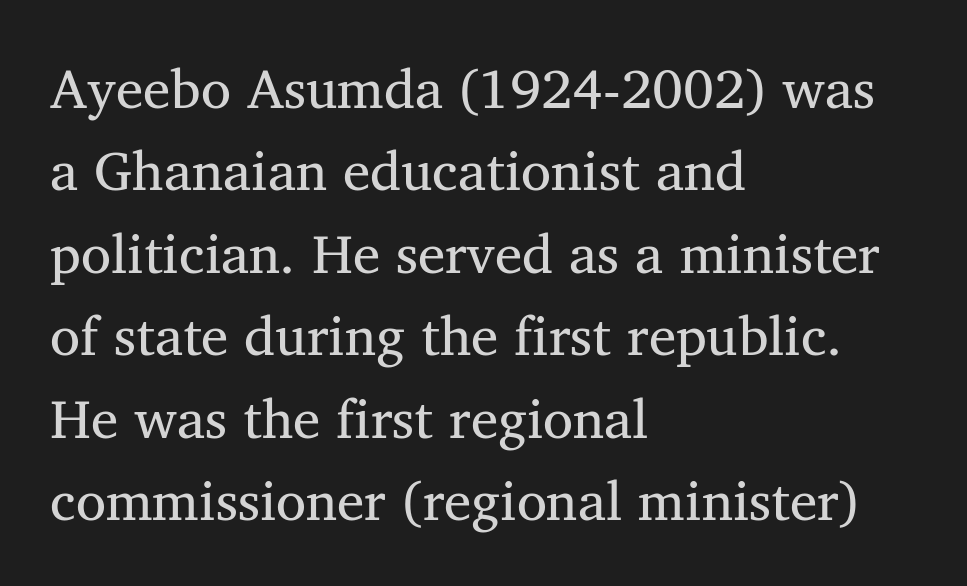
Students, observe: this is what conventionally led text looks like. Italic? Not at all — the glyphs are vertical. You could not count columns in this text — the font is proportionally spaced. Yep, those are serifs on the letters.
